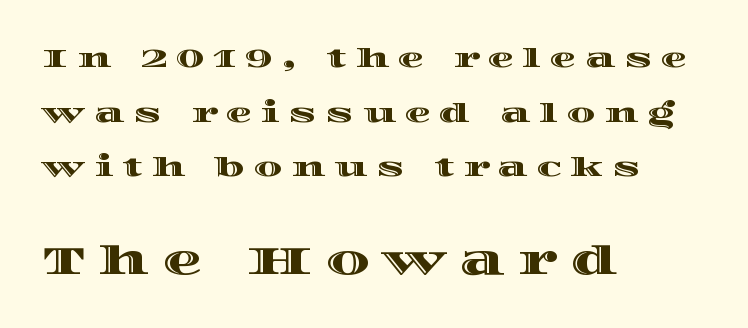
Q: Is the text italic (slanted)? A: No, it is upright.
Q: Is the text underlined? A: No.
Q: How is the paragraph aligned? A: Left-aligned.
Q: Is the spacing between letters normal or unusually wide? A: Unusually wide.
Q: Is the spacing between lines tight, normal or loose? A: Loose.
Q: Which block of text is set in a larger size, the first (top) or the second (bottom)? A: The second (bottom) one.
Q: Width (condensed, normal, or wide)? A: Wide.
Q: x-height? A: Large.
Q: Monospaced? A: No.
